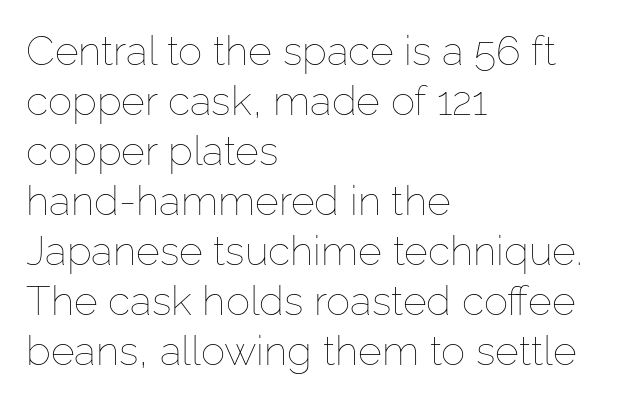
{"italic": "no", "bold": "no", "weight": "thin", "width": "normal", "stroke_contrast": "low", "x_height": "medium", "monospaced": "no", "underline": "no", "align": "left", "line_spacing_ratio": 1.22, "letter_spacing": "normal", "letter_spacing_em": 0.0, "glyph_px": 41}
